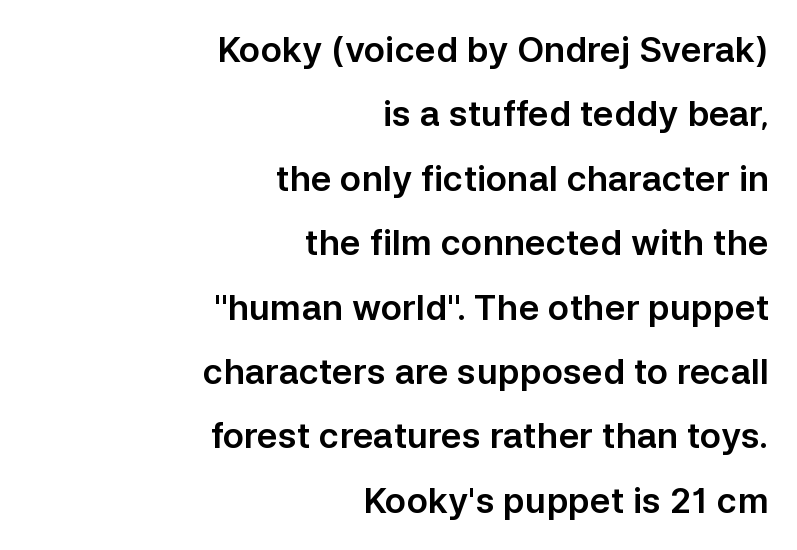
The image shows 35 px sans-serif type, upright; set right-aligned, line spacing 1.84x, normal letter spacing, not underlined; low stroke contrast and a medium x-height.
